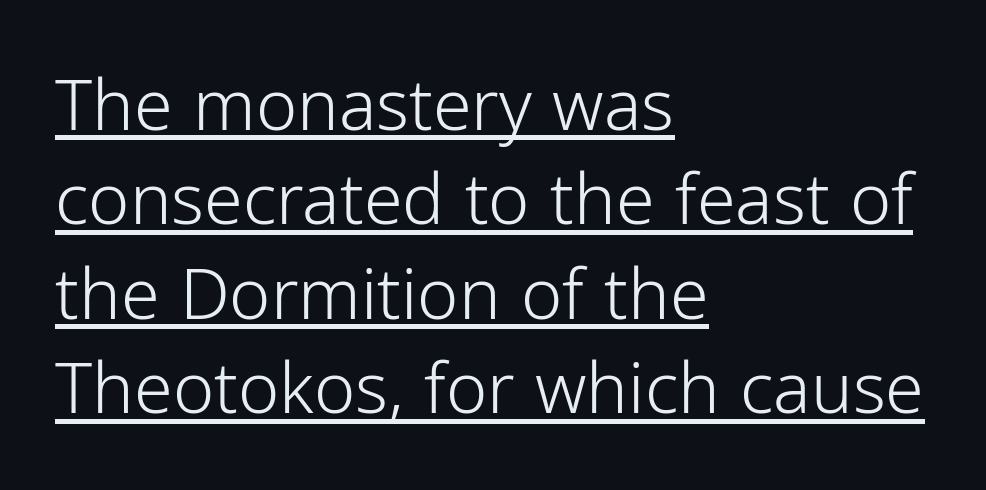
Q: Is the text bold? A: No.
Q: Is the text italic (slanted)? A: No, it is upright.
Q: Is the typeface a serif or a sans-serif typeface? A: Sans-serif.
Q: Is the text underlined? A: Yes.
Q: How is the paragraph aligned? A: Left-aligned.
Q: Is the spacing between letters normal or unusually wide? A: Normal.
Q: Is the spacing between lines tight, normal or loose? A: Normal.
Q: Width (condensed, normal, or wide)? A: Normal.
Q: Stroke contrast? A: Low.
Q: x-height? A: Medium.
Q: Monospaced? A: No.
